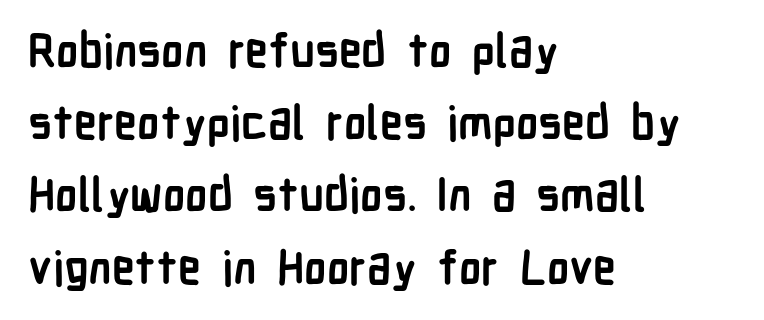
The type family on display is of the sans-serif kind. The font is running at its bold setting. Notice how the passage keeps a crisp vertical edge on the left only. The line-height multiplier appears to be the usual default.
